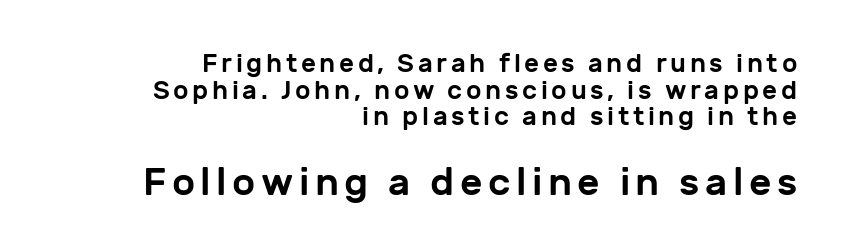
Line spacing here is tight. Quick note: underline off. A sans-serif font was chosen for this passage. The designer gave the closing block more size than the opening block. Varying glyph widths throughout — classic text-font behaviour. A roman cut, with each character standing at attention.
